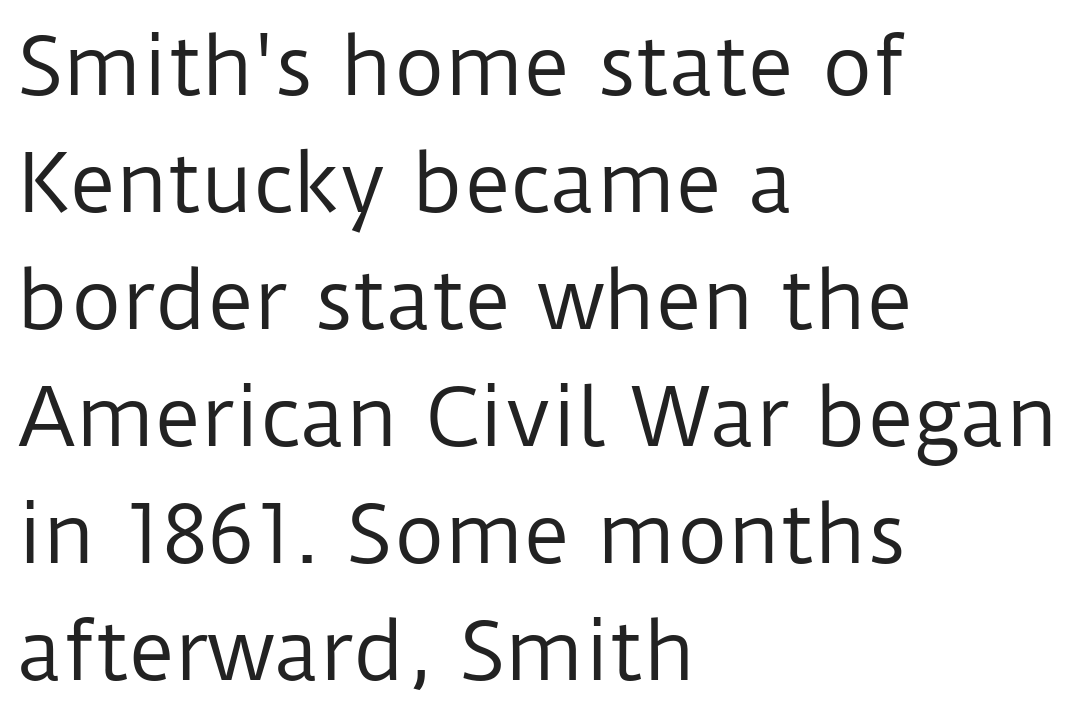
The image shows 79 px regular-weight sans-serif type, upright; set left-aligned, normal line spacing (1.48x), normal letter spacing, not underlined; low stroke contrast and a medium x-height.
